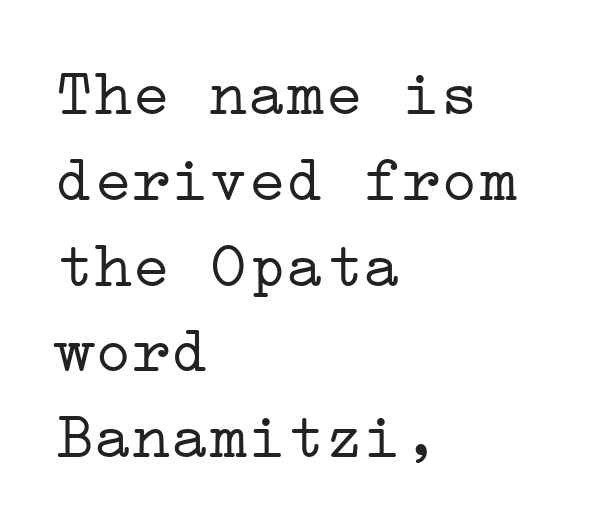
{"serif": "yes", "italic": "no", "bold": "no", "weight": "light", "width": "wide", "stroke_contrast": "low", "x_height": "medium", "underline": "no", "align": "left", "line_spacing": "normal", "line_spacing_ratio": 1.34, "letter_spacing": "normal", "letter_spacing_em": 0.0, "glyph_px": 64}
